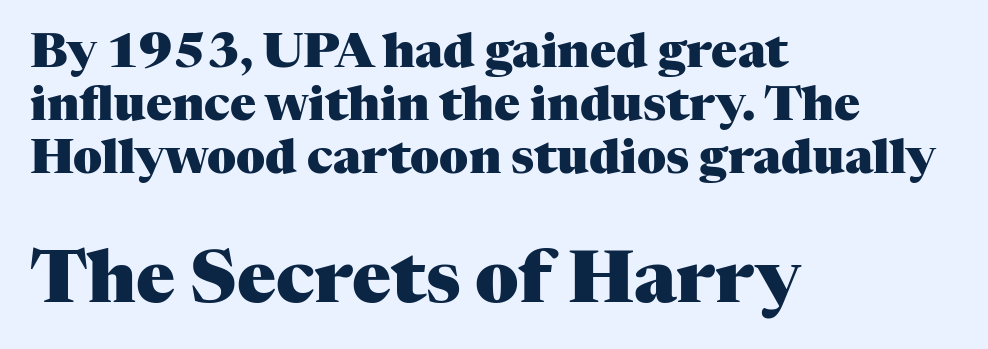
{"serif": "yes", "italic": "no", "bold": "yes", "weight": "heavy", "width": "normal", "stroke_contrast": "medium", "x_height": "medium", "monospaced": "no", "underline": "no", "align": "left", "line_spacing": "tight", "line_spacing_ratio": 1.1, "letter_spacing": "normal", "letter_spacing_em": 0.0, "larger_block": "second", "size_ratio": 1.5, "glyph_px": 72}
